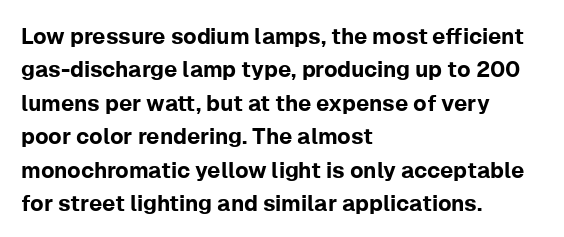
Regarding leading, the lines here are spaced in the standard way. The typography opts for an upright posture over an oblique one. Caption: multi-line text, flush left, ragged right. Nothing unusual about the tracking: characters are spaced as the font intends.
